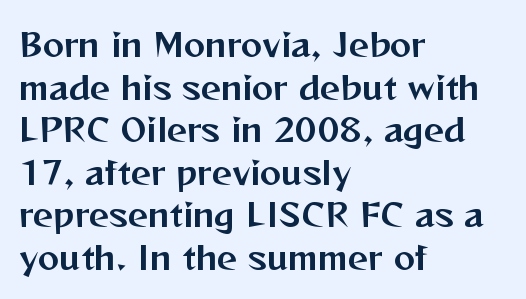
The image shows 32 px sans-serif type, upright; set left-aligned, normal line spacing (1.33x), normal letter spacing, not underlined; medium stroke contrast and a medium x-height.
